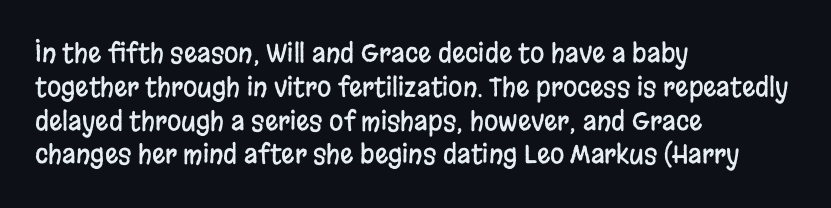
{"italic": "no", "underline": "no", "align": "left", "line_spacing": "normal", "line_spacing_ratio": 1.3, "letter_spacing": "normal", "letter_spacing_em": 0.0, "glyph_px": 26}
